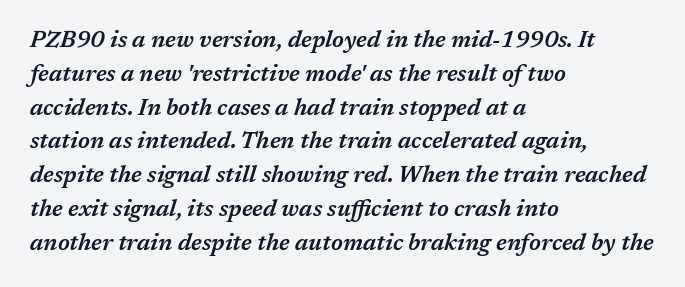
{"italic": "yes", "lean": "right", "slant_degrees": 17, "bold": "semi", "underline": "no", "align": "left", "line_spacing": "normal", "line_spacing_ratio": 1.47, "letter_spacing": "normal", "letter_spacing_em": 0.0, "glyph_px": 23}
